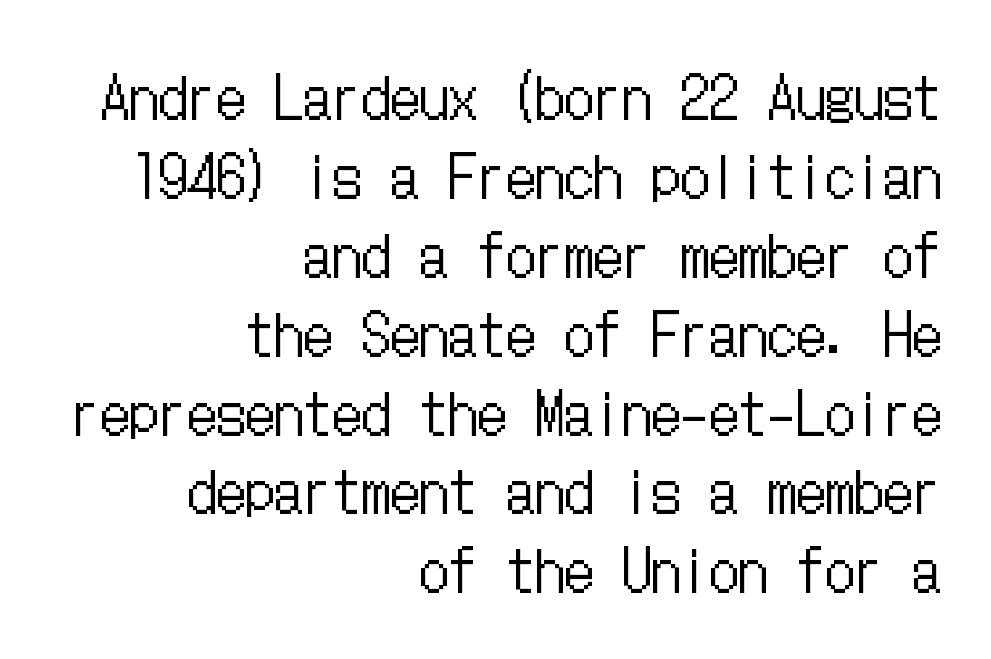
The image shows 58 px regular-weight, condensed type, upright; set right-aligned, normal line spacing (1.36x), normal letter spacing, not underlined; low stroke contrast and a medium x-height.
